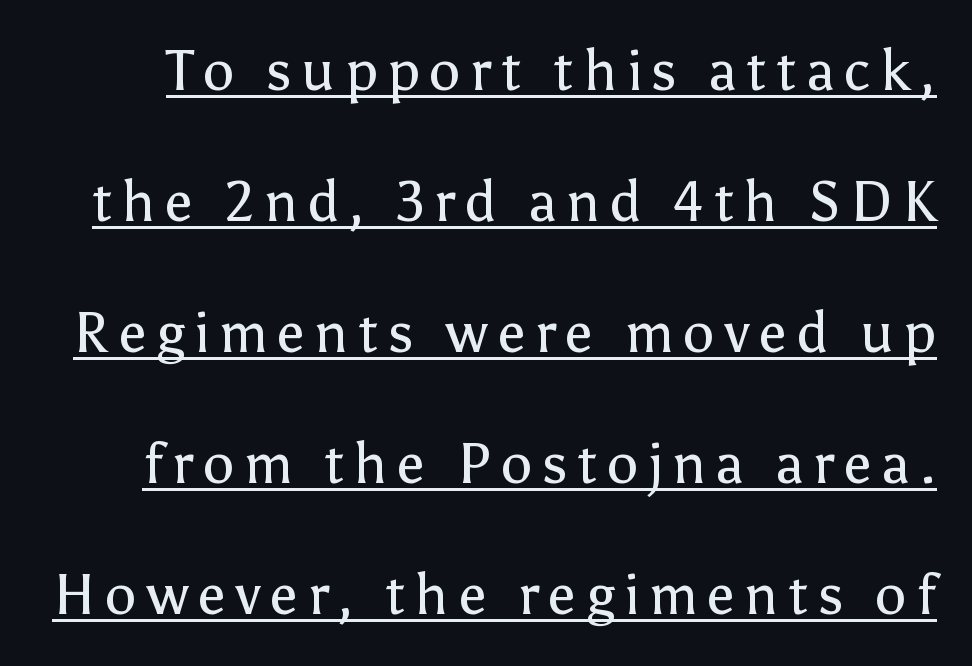
{"serif": "no", "italic": "no", "bold": "no", "weight": "regular", "width": "normal", "stroke_contrast": "low", "x_height": "medium", "monospaced": "no", "underline": "yes", "line_spacing": "loose", "line_spacing_ratio": 2.34, "glyph_px": 56}
